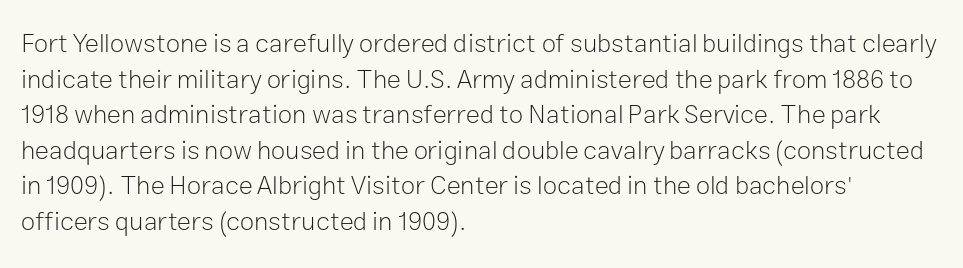
Q: Is the text bold? A: No.
Q: Is the text italic (slanted)? A: No, it is upright.
Q: Is the text underlined? A: No.
Q: How is the paragraph aligned? A: Left-aligned.
Q: Is the spacing between letters normal or unusually wide? A: Normal.
Q: Is the spacing between lines tight, normal or loose? A: Normal.
